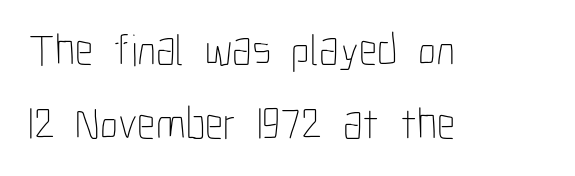
{"italic": "no", "bold": "no", "weight": "thin", "width": "condensed", "stroke_contrast": "low", "x_height": "medium", "monospaced": "no", "underline": "no", "align": "left", "line_spacing": "normal", "line_spacing_ratio": 1.65, "letter_spacing": "normal", "letter_spacing_em": 0.0, "glyph_px": 45}
